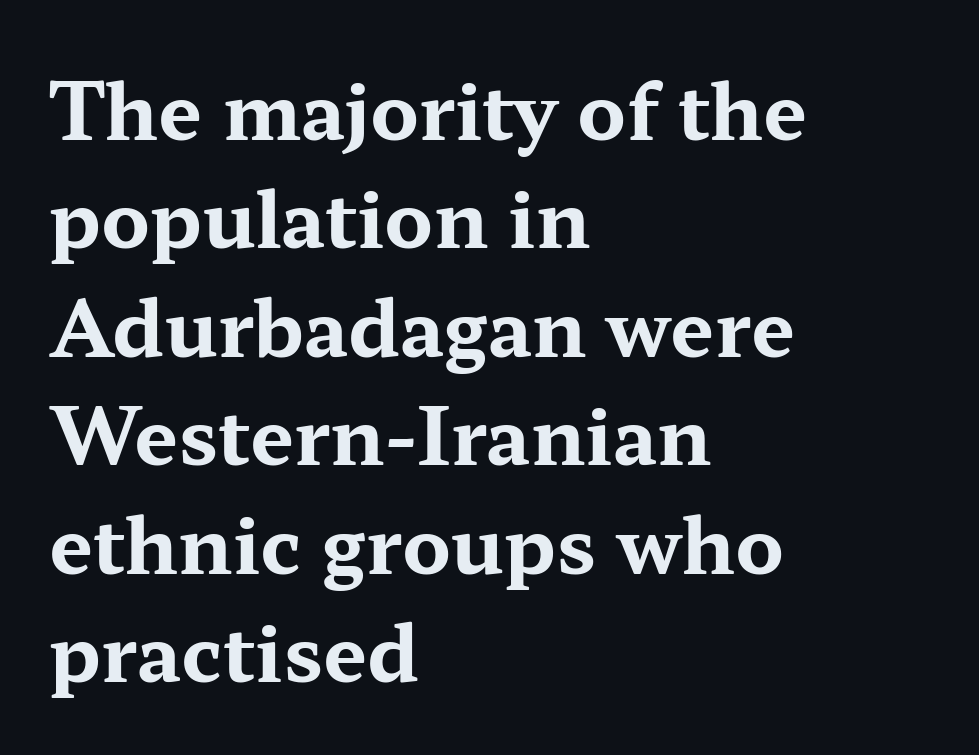
The image shows 78 px bold, wide serif type, upright; set left-aligned, normal line spacing (1.39x), normal letter spacing, not underlined; medium stroke contrast and a medium x-height.
